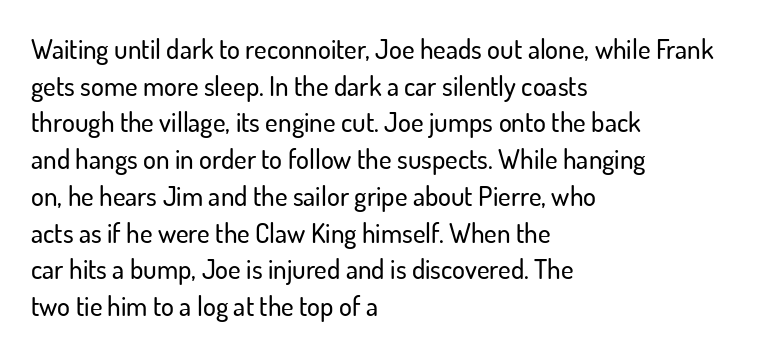
{"italic": "no", "underline": "no", "align": "left", "line_spacing": "normal", "line_spacing_ratio": 1.36, "letter_spacing": "normal", "letter_spacing_em": 0.0, "glyph_px": 27}
